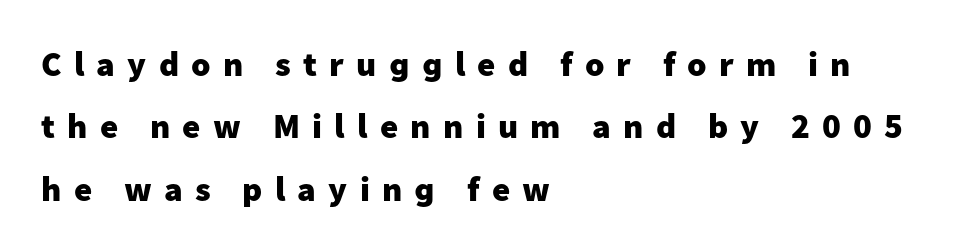
Honestly, the letter spacing is so wide it's the main thing you notice. Casual observation: everything's shoved over to the left. Plenty of ink on the page — the face is bold. Typographically, this falls in the sans-serif category. You can tell it's not italic because the verticals are truly vertical.
